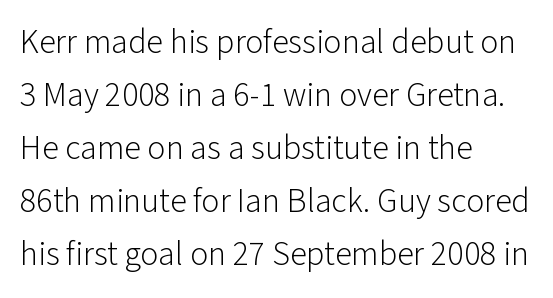
The rendering uses a moderate line-height, typical for paragraphs. Typeset ragged right — the left edge is the straight one. Designer's note — italics off, roman on. A light-to-regular cut is what we see here. The face used here is proportionally spaced, like ordinary book or web type. To sum up the face: it is a sans, with no serifs.
